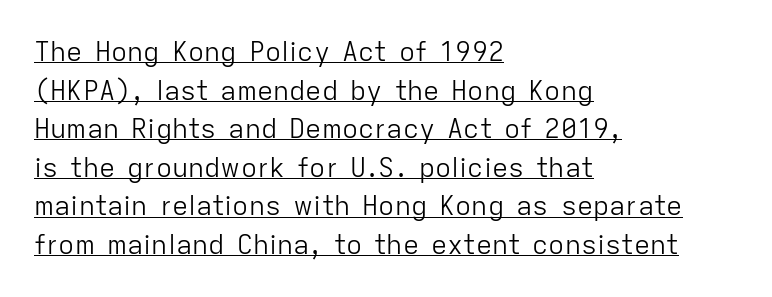
The image shows 27 px text type, upright; set left-aligned, normal line spacing (1.43x), normal letter spacing, underlined.
